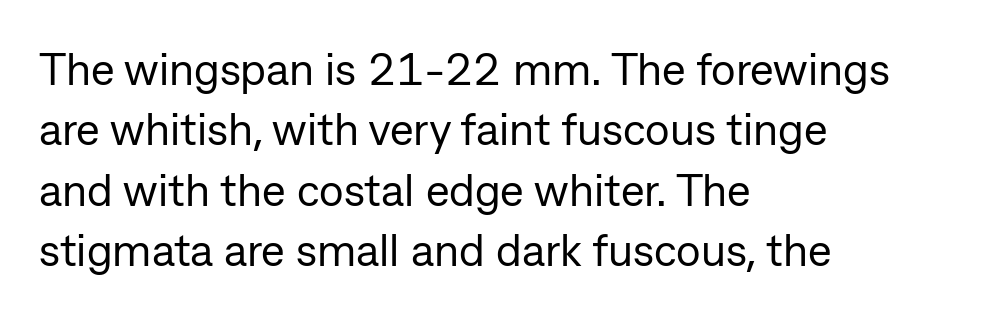
{"serif": "no", "italic": "no", "bold": "no", "weight": "regular", "width": "normal", "stroke_contrast": "low", "x_height": "medium", "monospaced": "no", "underline": "no", "align": "left", "line_spacing": "normal", "line_spacing_ratio": 1.34, "letter_spacing": "normal", "letter_spacing_em": 0.0, "glyph_px": 45}
